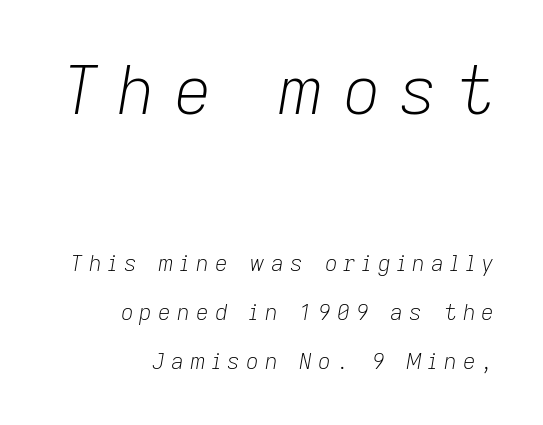
Q: Is the text bold? A: No.
Q: Is the text italic (slanted)? A: Yes, it leans right by about 9 degrees.
Q: Is the text underlined? A: No.
Q: How is the paragraph aligned? A: Right-aligned.
Q: Is the spacing between letters normal or unusually wide? A: Unusually wide.
Q: Is the spacing between lines tight, normal or loose? A: Loose.
Q: Which block of text is set in a larger size, the first (top) or the second (bottom)? A: The first (top) one.
Q: Width (condensed, normal, or wide)? A: Normal.
Q: Stroke contrast? A: Low.
Q: x-height? A: Medium.
Q: Monospaced? A: No.
